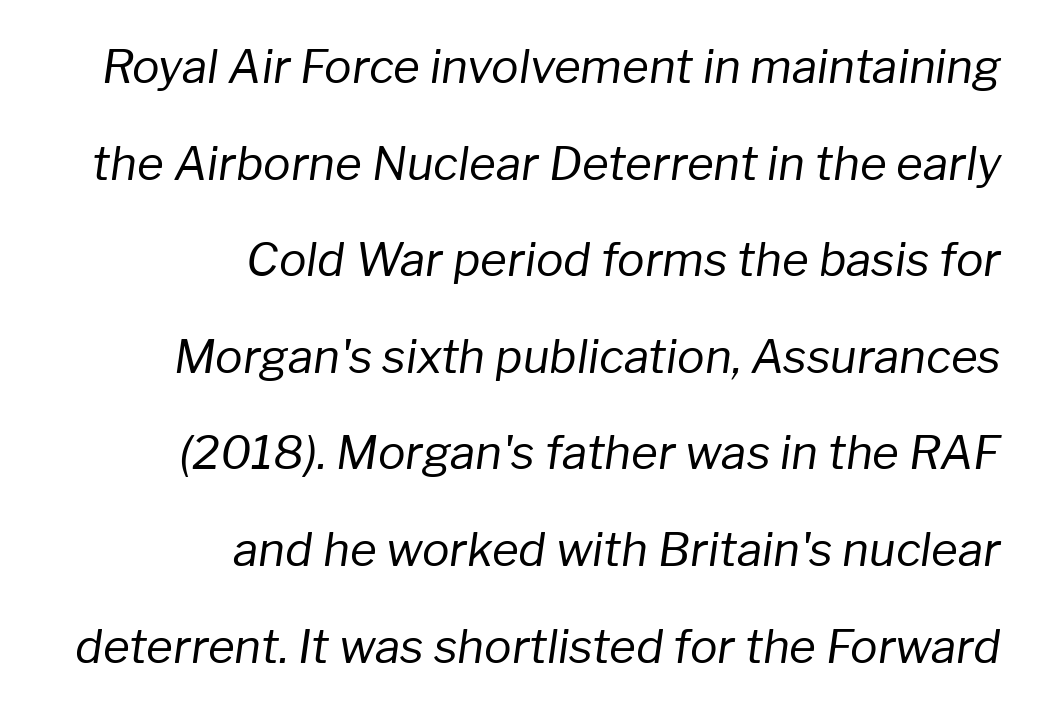
If you measured baseline to baseline, you'd find a long distance. Honestly, there is no underline to notice here at all. Here the designer chose a conventional face with non-uniform glyph widths. Is the letter spacing exaggerated? No — it looks like the ordinary default. All the whitespace from short lines collects on the left.
